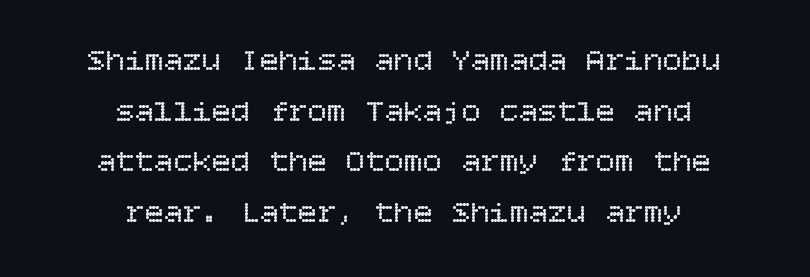
Neither beginnings nor endings align; midpoints do. Is the stroke heavy? The answer is a plain regular-or-lighter. Posture: straight, roman, zero tilt. Honestly, there is no underline to notice here at all.
